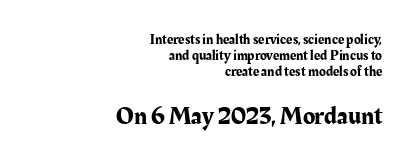
Descender tails drop into unmarked territory. These two chunks differ in scale, with the bottom chunk taking the larger measure. Every row of glyphs terminates at an identical x-position on the right. These lines keep a tight, regular rhythm from letter to letter. Does the lettering tilt? It doesn't — this is upright.
